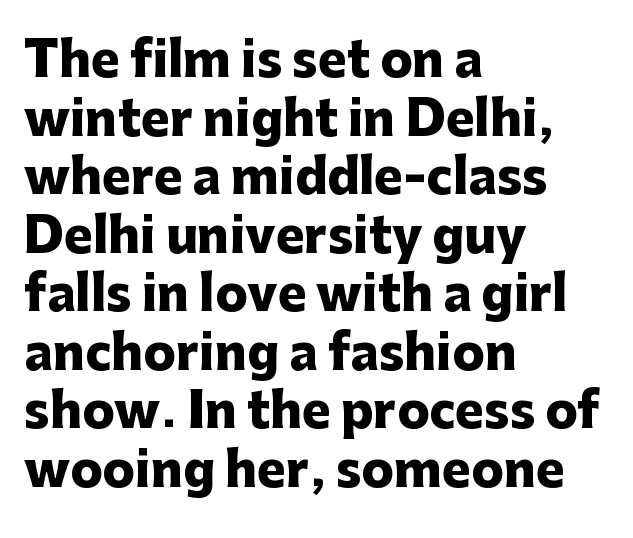
The image shows 48 px heavy sans-serif type, upright; set left-aligned, line spacing 1.22x, normal letter spacing, not underlined; low stroke contrast and a medium x-height.
